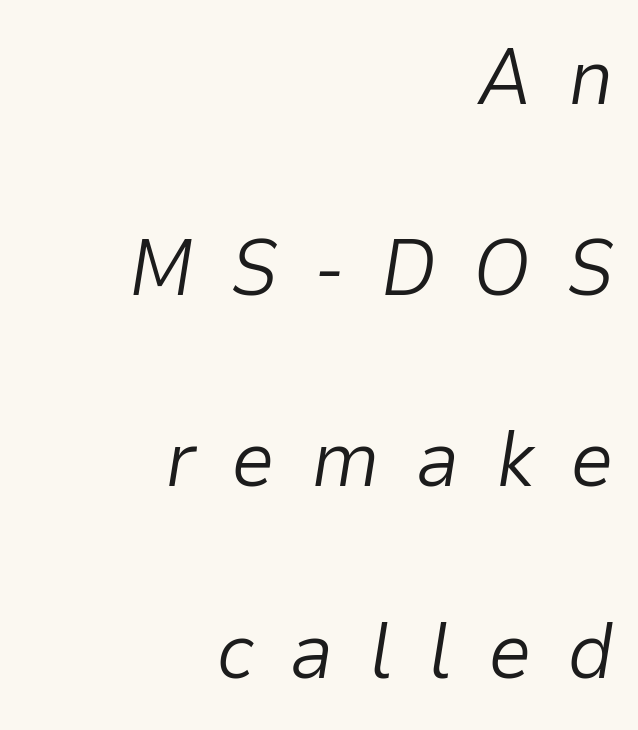
Q: Is the text bold? A: No.
Q: Is the text italic (slanted)? A: Yes, it leans right by about 9 degrees.
Q: Is the text underlined? A: No.
Q: How is the paragraph aligned? A: Right-aligned.
Q: Is the spacing between letters normal or unusually wide? A: Unusually wide.
Q: Is the spacing between lines tight, normal or loose? A: Loose.
Q: Width (condensed, normal, or wide)? A: Normal.
Q: Stroke contrast? A: Low.
Q: x-height? A: Medium.
Q: Monospaced? A: No.
